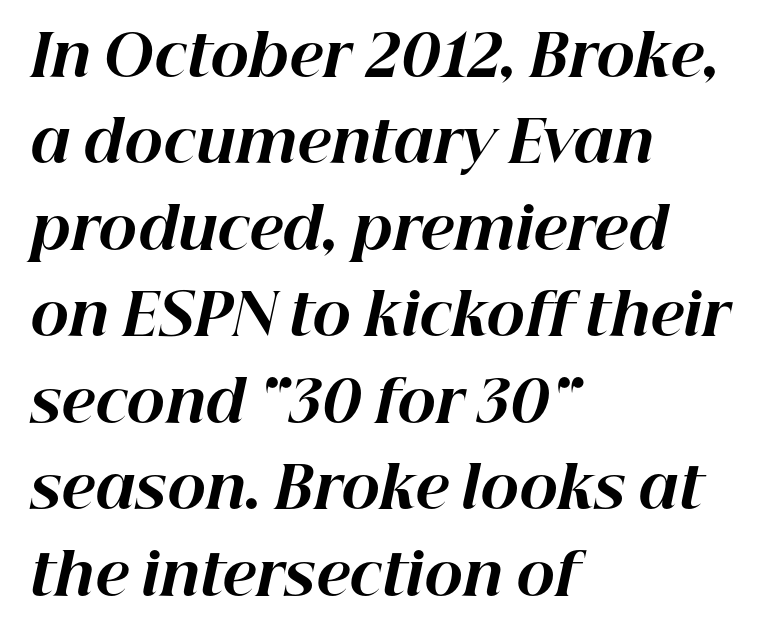
The image shows 58 px bold type, italic (leaning right); set left-aligned, normal line spacing (1.49x), normal letter spacing, not underlined; high stroke contrast and a medium x-height.
